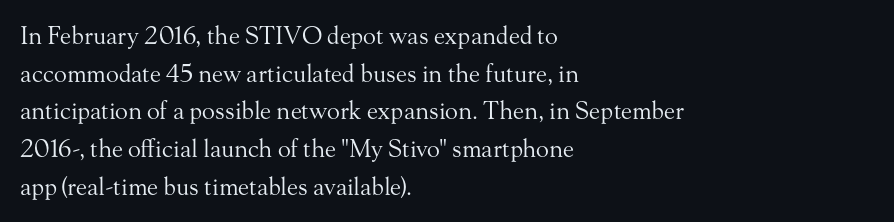
Q: Is the text bold? A: No.
Q: Is the text italic (slanted)? A: No, it is upright.
Q: Is the text underlined? A: No.
Q: How is the paragraph aligned? A: Left-aligned.
Q: Is the spacing between letters normal or unusually wide? A: Normal.
Q: Is the spacing between lines tight, normal or loose? A: Normal.
